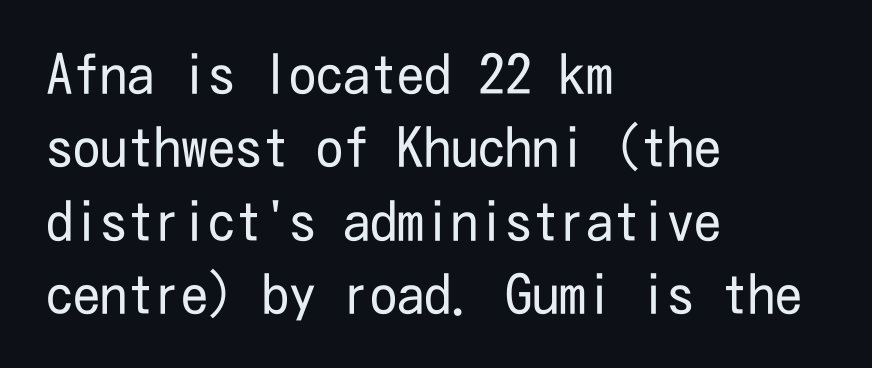
The image shows 54 px regular-weight, condensed sans-serif type, upright; set left-aligned, normal line spacing (1.36x), normal letter spacing, not underlined; low stroke contrast and a medium x-height.
